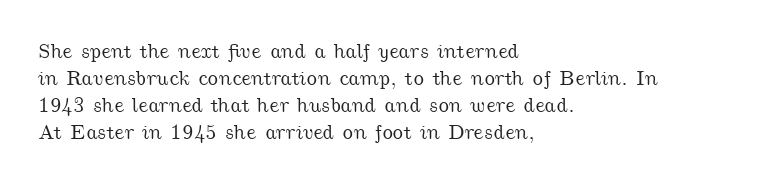
Q: Is the text underlined? A: No.
Q: How is the paragraph aligned? A: Left-aligned.
Q: Is the spacing between letters normal or unusually wide? A: Normal.
Q: Is the spacing between lines tight, normal or loose? A: Normal.
